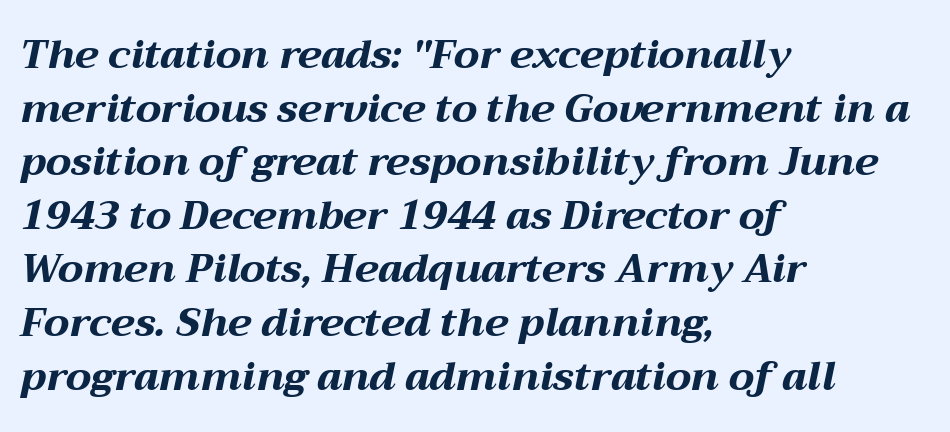
{"italic": "yes", "lean": "right", "slant_degrees": 12, "bold": "yes", "weight": "bold", "width": "wide", "stroke_contrast": "medium", "x_height": "medium", "monospaced": "no", "underline": "no", "align": "left", "line_spacing": "normal", "line_spacing_ratio": 1.34, "letter_spacing": "normal", "letter_spacing_em": 0.0, "glyph_px": 40}
